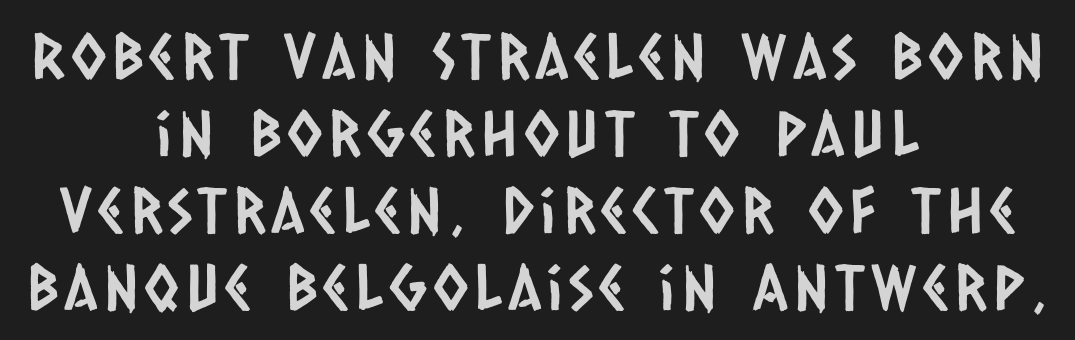
Note the varied advance widths — an 'i' is clearly narrower than an 'm'. Each letter's strokes conclude bluntly, with no projecting serifs. Clear beneath every line of the passage. Is the block centered? Yes — each line is placed symmetrically about the middle.
